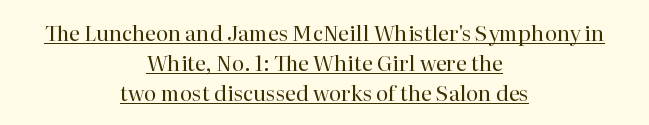
The strokes are not fattened; the text isn't bold. The letters sit at their default tracking, neither squeezed nor spread. Designer's note — italics off, roman on. The lettering is marked with a stroke running underneath it.
